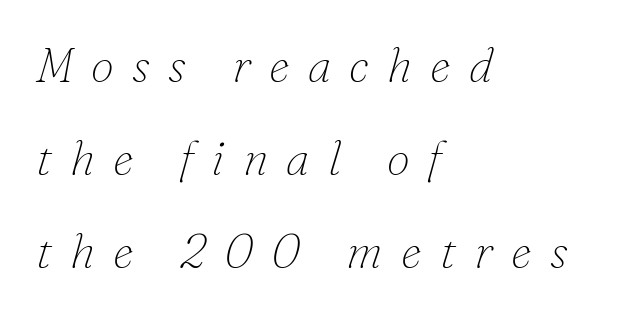
{"serif": "yes", "italic": "yes", "lean": "right", "slant_degrees": 16, "bold": "no", "weight": "thin", "width": "normal", "stroke_contrast": "low", "x_height": "small", "monospaced": "no", "underline": "no", "align": "left", "line_spacing": "loose", "line_spacing_ratio": 1.98, "letter_spacing": "wide", "letter_spacing_em": 0.39, "glyph_px": 47}
